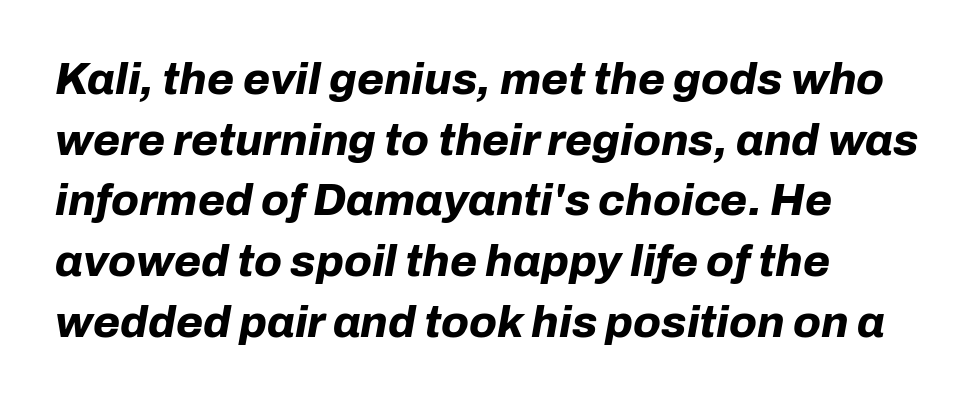
The image shows 44 px bold type, italic (leaning right); set left-aligned, normal line spacing (1.38x), normal letter spacing, not underlined; low stroke contrast and a medium x-height.
